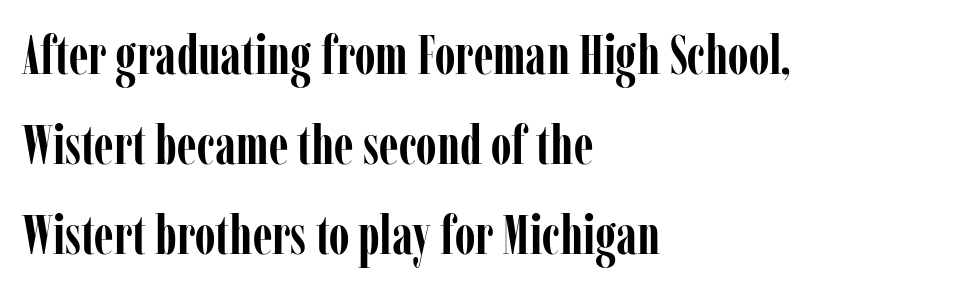
The image shows 54 px semibold, condensed serif type, upright; set left-aligned, normal line spacing (1.67x), normal letter spacing, not underlined; low stroke contrast and a medium x-height.
